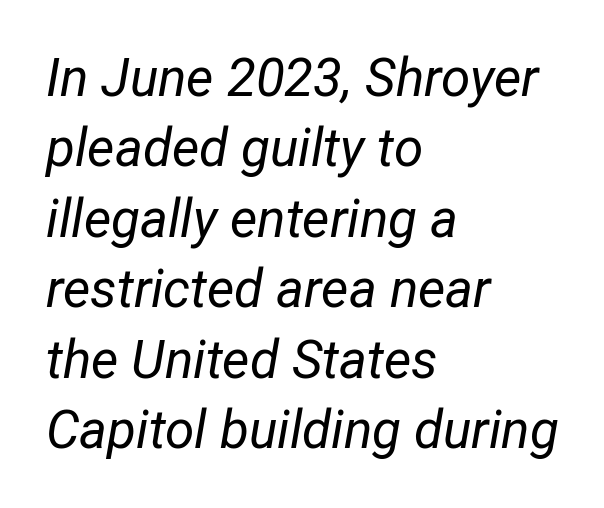
{"italic": "yes", "lean": "right", "slant_degrees": 12, "bold": "no", "weight": "regular", "width": "condensed", "stroke_contrast": "low", "x_height": "medium", "monospaced": "no", "underline": "no", "align": "left", "line_spacing": "normal", "line_spacing_ratio": 1.33, "letter_spacing": "normal", "letter_spacing_em": 0.0, "glyph_px": 53}
